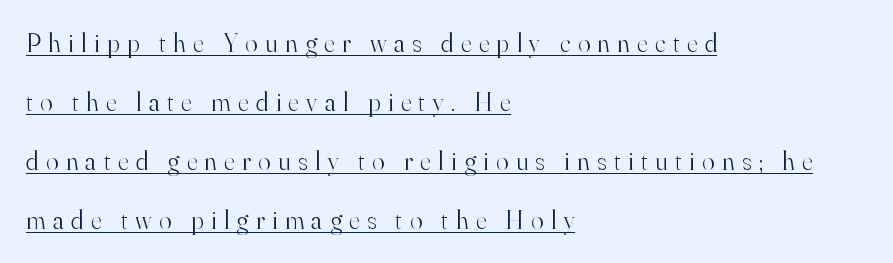
Q: Is the text bold? A: No.
Q: Is the text italic (slanted)? A: No, it is upright.
Q: Is the text underlined? A: Yes.
Q: How is the paragraph aligned? A: Left-aligned.
Q: Is the spacing between letters normal or unusually wide? A: Unusually wide.
Q: Is the spacing between lines tight, normal or loose? A: Loose.
